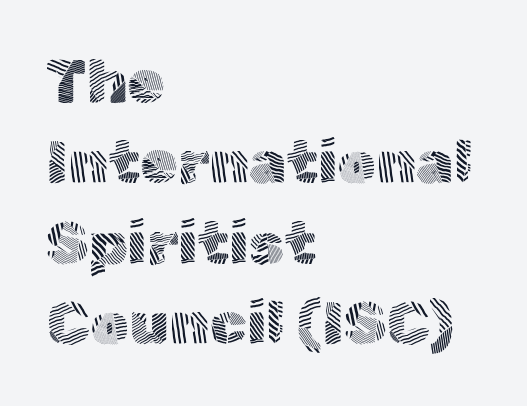
Q: Is the text bold? A: No.
Q: Is the text italic (slanted)? A: No, it is upright.
Q: Is the typeface a serif or a sans-serif typeface? A: Sans-serif.
Q: Is the text underlined? A: No.
Q: How is the paragraph aligned? A: Left-aligned.
Q: Is the spacing between letters normal or unusually wide? A: Normal.
Q: Is the spacing between lines tight, normal or loose? A: Normal.
Q: Width (condensed, normal, or wide)? A: Normal.
Q: x-height? A: Medium.
Q: Monospaced? A: No.
